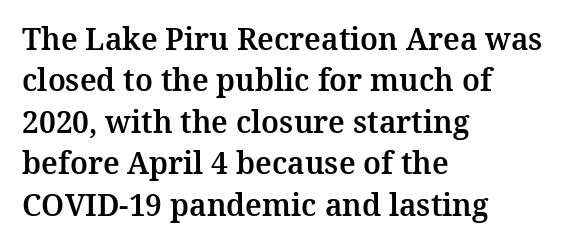
The image shows 30 px serif type, upright; set left-aligned, normal line spacing (1.38x), normal letter spacing, not underlined; medium stroke contrast and a medium x-height.
